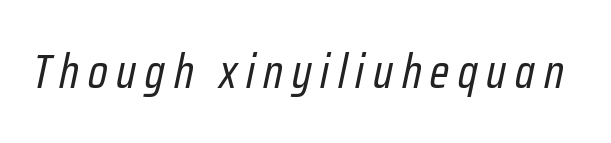
The image shows 48 px regular-weight, condensed type, italic (leaning right); set not underlined; low stroke contrast and a medium x-height.
